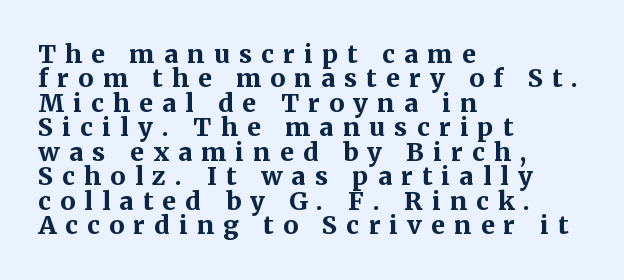
Q: Is the text bold? A: Yes.
Q: Is the text italic (slanted)? A: No, it is upright.
Q: Is the text underlined? A: No.
Q: How is the paragraph aligned? A: Left-aligned.
Q: Is the spacing between letters normal or unusually wide? A: Unusually wide.
Q: Is the spacing between lines tight, normal or loose? A: Tight.
